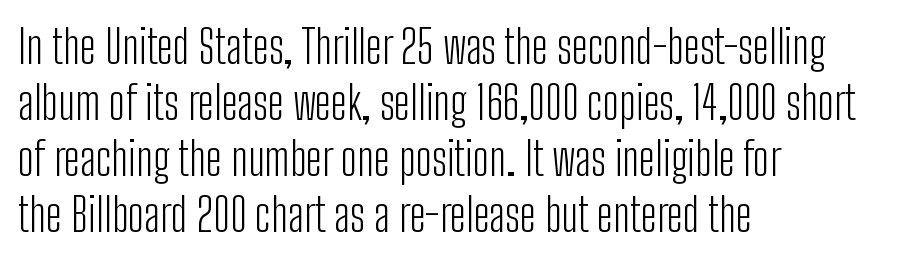
Q: Is the text bold? A: No.
Q: Is the text italic (slanted)? A: No, it is upright.
Q: Is the typeface a serif or a sans-serif typeface? A: Sans-serif.
Q: Is the text underlined? A: No.
Q: How is the paragraph aligned? A: Left-aligned.
Q: Is the spacing between letters normal or unusually wide? A: Normal.
Q: Width (condensed, normal, or wide)? A: Condensed.
Q: Stroke contrast? A: Low.
Q: x-height? A: Medium.
Q: Monospaced? A: No.
